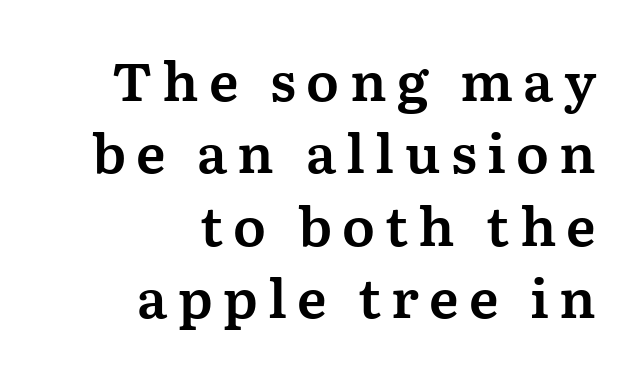
{"serif": "yes", "italic": "no", "width": "normal", "stroke_contrast": "medium", "x_height": "medium", "monospaced": "no", "underline": "no", "align": "right", "line_spacing": "normal", "line_spacing_ratio": 1.34, "glyph_px": 54}
